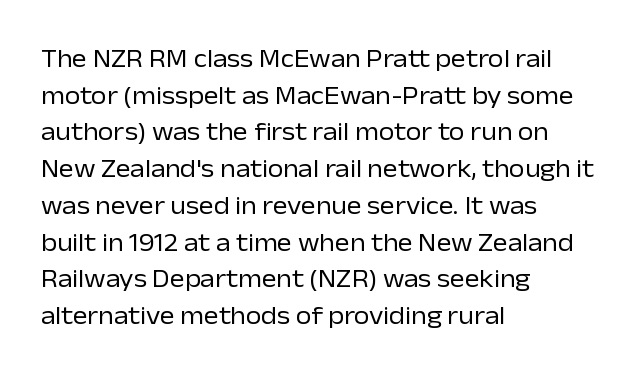
{"italic": "no", "bold": "no", "underline": "no", "align": "left", "line_spacing": "normal", "line_spacing_ratio": 1.47, "letter_spacing": "normal", "letter_spacing_em": 0.0, "glyph_px": 25}
